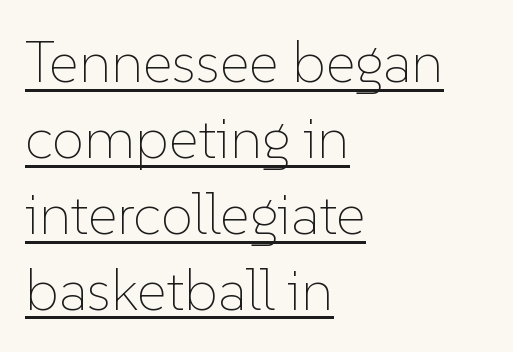
Q: Is the text bold? A: No.
Q: Is the text italic (slanted)? A: No, it is upright.
Q: Is the text underlined? A: Yes.
Q: How is the paragraph aligned? A: Left-aligned.
Q: Is the spacing between letters normal or unusually wide? A: Normal.
Q: Is the spacing between lines tight, normal or loose? A: Normal.
Q: Width (condensed, normal, or wide)? A: Normal.
Q: Stroke contrast? A: Low.
Q: x-height? A: Medium.
Q: Monospaced? A: No.
